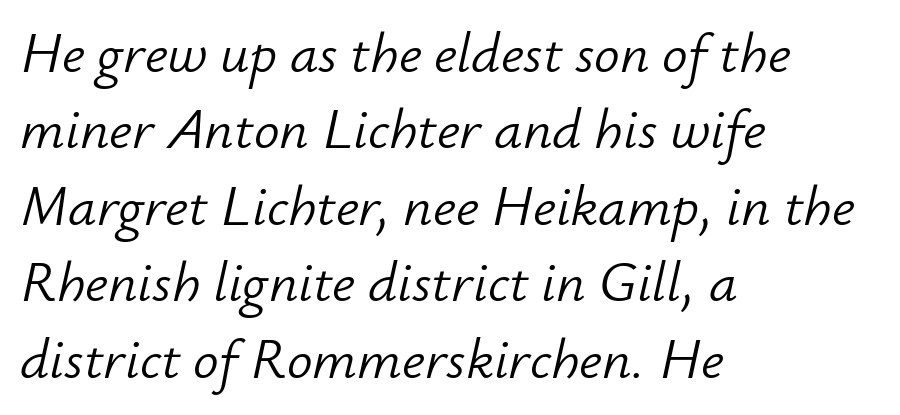
{"italic": "yes", "lean": "right", "slant_degrees": 12, "bold": "no", "weight": "light", "width": "normal", "stroke_contrast": "low", "x_height": "small", "monospaced": "no", "underline": "no", "align": "left", "line_spacing": "normal", "line_spacing_ratio": 1.34, "letter_spacing": "normal", "letter_spacing_em": 0.0, "glyph_px": 57}
